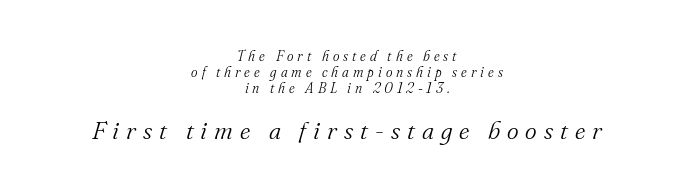
Every character sits at an angle, as italics do. Compared with a flush-left layout, this one balances lines on the center instead. Baseline-to-baseline distance is barely more than the letter height. Beneath every word, the page is bare. The designer gave the closing block more size than the opening block. Substantial extra tracking has been applied to these lines.
